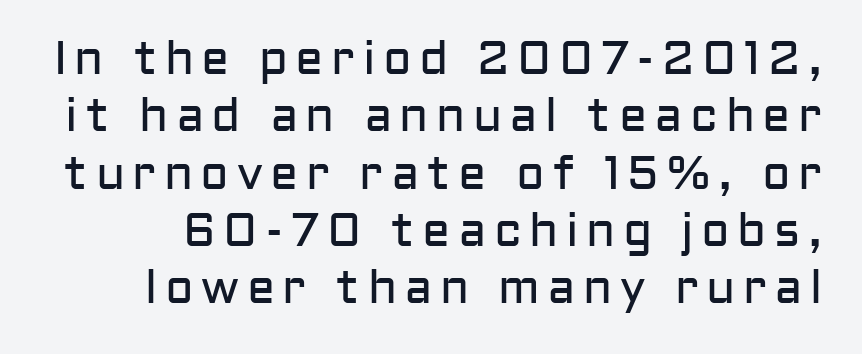
Q: Is the text bold? A: No.
Q: Is the text italic (slanted)? A: No, it is upright.
Q: Is the typeface a serif or a sans-serif typeface? A: Sans-serif.
Q: Is the text underlined? A: No.
Q: Width (condensed, normal, or wide)? A: Normal.
Q: Stroke contrast? A: Low.
Q: x-height? A: Medium.
Q: Monospaced? A: No.
